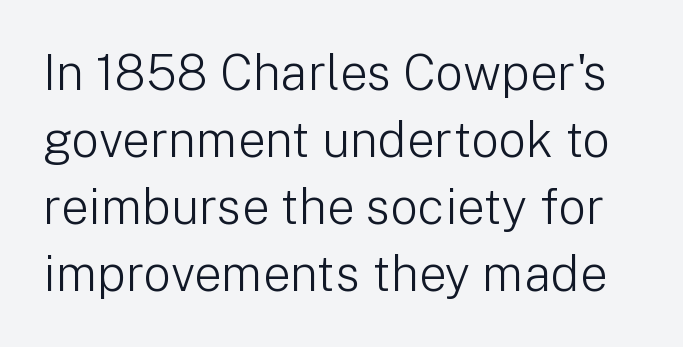
Every character sits straight up, as roman type does. Ink coverage per letter is moderate at most. In terms of letterspacing, this is plain default setting. The block of text has a typical density, with ordinary space between rows. Think of a printed novel: that variable character pitch is what you see here. The specimen omits any rule beneath the text block's lines.
